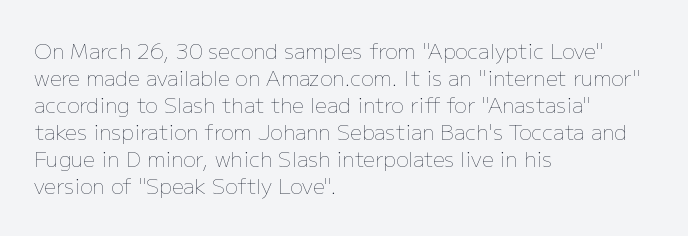
The image shows 21 px text type, upright; set left-aligned, normal line spacing (1.29x), normal letter spacing, not underlined.
